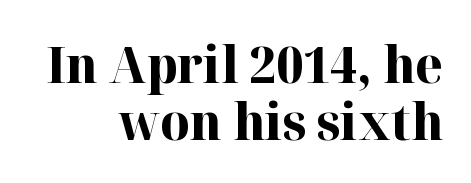
{"serif": "yes", "italic": "no", "bold": "yes", "weight": "bold", "width": "normal", "stroke_contrast": "high", "x_height": "medium", "monospaced": "no", "underline": "no", "align": "right", "line_spacing": "tight", "line_spacing_ratio": 1.11, "letter_spacing": "normal", "letter_spacing_em": 0.0, "glyph_px": 51}
